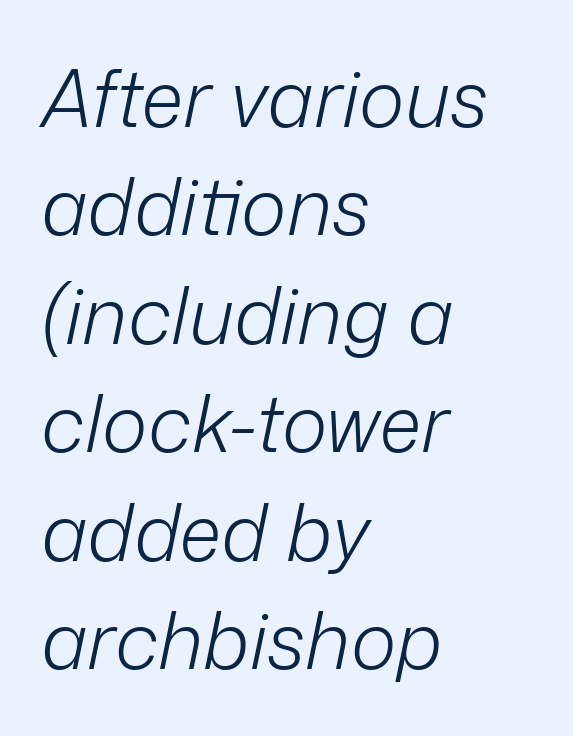
Looking at the ascenders, they clearly lean. No chunkiness to these letters — they're not bold. Observe the ordinary spacing: letters are neighbours, not strangers. If you measured baseline to baseline, you'd find a middling distance. In CSS terms this would be text-align: left. Glance below the letters and you will spot only blank space.
